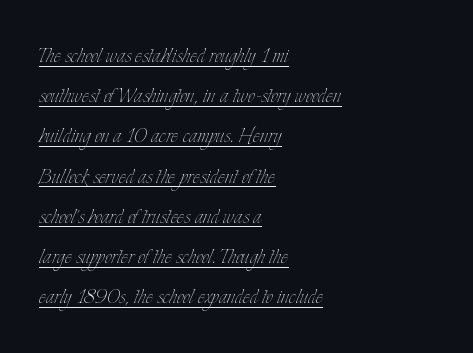
The image shows 27 px text type; set left-aligned, normal line spacing (1.49x), normal letter spacing, underlined.
